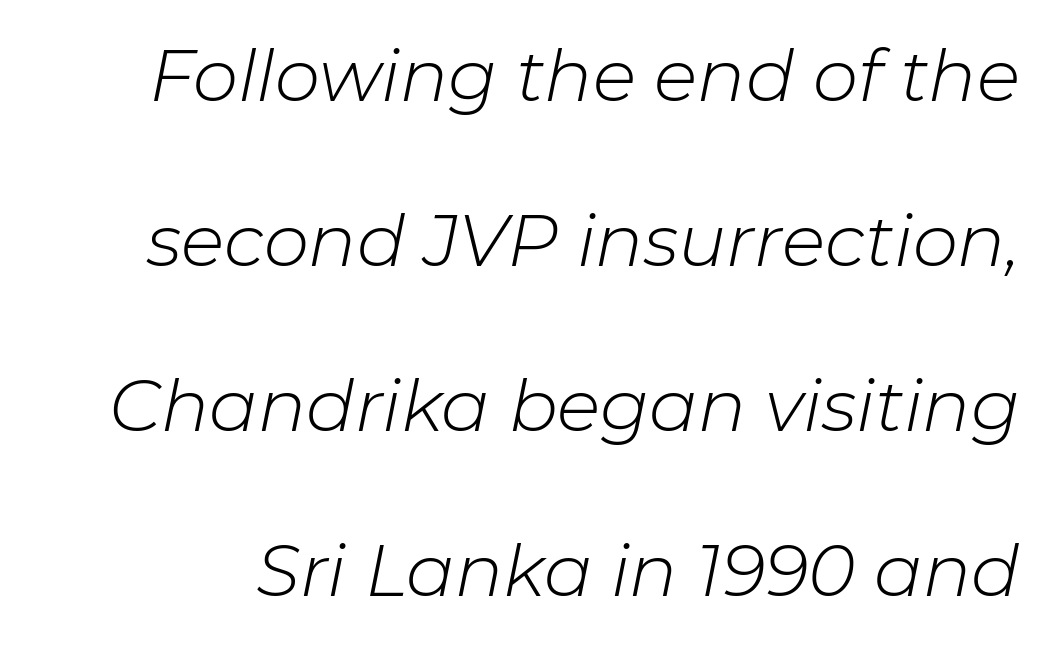
Q: Is the text bold? A: No.
Q: Is the text italic (slanted)? A: Yes, it leans right by about 11 degrees.
Q: Is the text underlined? A: No.
Q: Is the spacing between letters normal or unusually wide? A: Normal.
Q: Is the spacing between lines tight, normal or loose? A: Loose.
Q: Width (condensed, normal, or wide)? A: Normal.
Q: Stroke contrast? A: Low.
Q: x-height? A: Medium.
Q: Monospaced? A: No.
